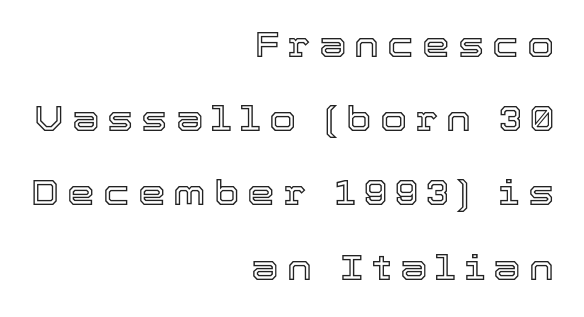
{"italic": "no", "width": "normal", "x_height": "medium", "monospaced": "no", "underline": "no", "align": "right", "line_spacing": "loose", "line_spacing_ratio": 2.12, "letter_spacing": "wide", "letter_spacing_em": 0.23, "glyph_px": 35}
